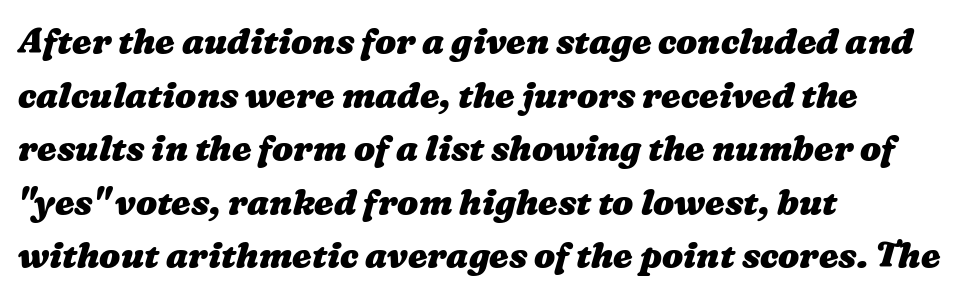
Q: Is the text bold? A: Yes.
Q: Is the text underlined? A: No.
Q: How is the paragraph aligned? A: Left-aligned.
Q: Is the spacing between letters normal or unusually wide? A: Normal.
Q: Is the spacing between lines tight, normal or loose? A: Normal.
Q: Width (condensed, normal, or wide)? A: Wide.
Q: Stroke contrast? A: Medium.
Q: x-height? A: Medium.
Q: Monospaced? A: No.
